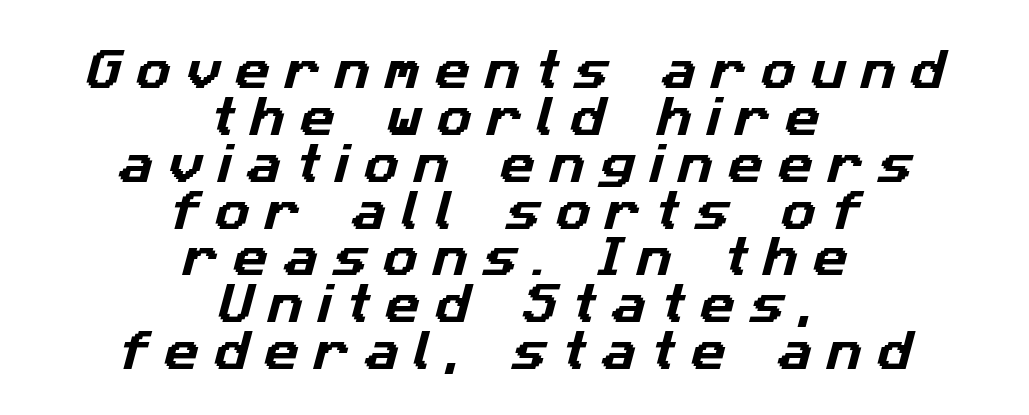
Q: Is the typeface a serif or a sans-serif typeface? A: Sans-serif.
Q: Is the text underlined? A: No.
Q: How is the paragraph aligned? A: Centered.
Q: Is the spacing between letters normal or unusually wide? A: Unusually wide.
Q: Is the spacing between lines tight, normal or loose? A: Tight.
Q: Width (condensed, normal, or wide)? A: Normal.
Q: Stroke contrast? A: Low.
Q: x-height? A: Medium.
Q: Monospaced? A: No.
